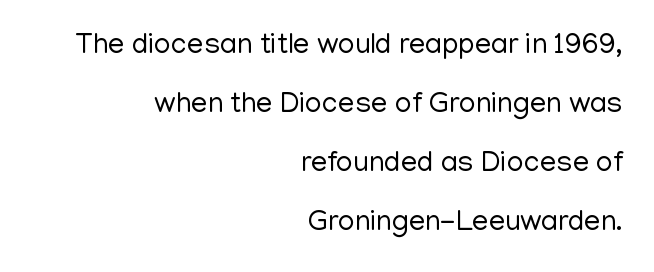
{"serif": "no", "italic": "no", "bold": "no", "weight": "regular", "width": "normal", "stroke_contrast": "low", "x_height": "medium", "monospaced": "no", "underline": "no", "align": "right", "line_spacing": "loose", "line_spacing_ratio": 2.03, "letter_spacing": "normal", "letter_spacing_em": 0.0, "glyph_px": 29}
